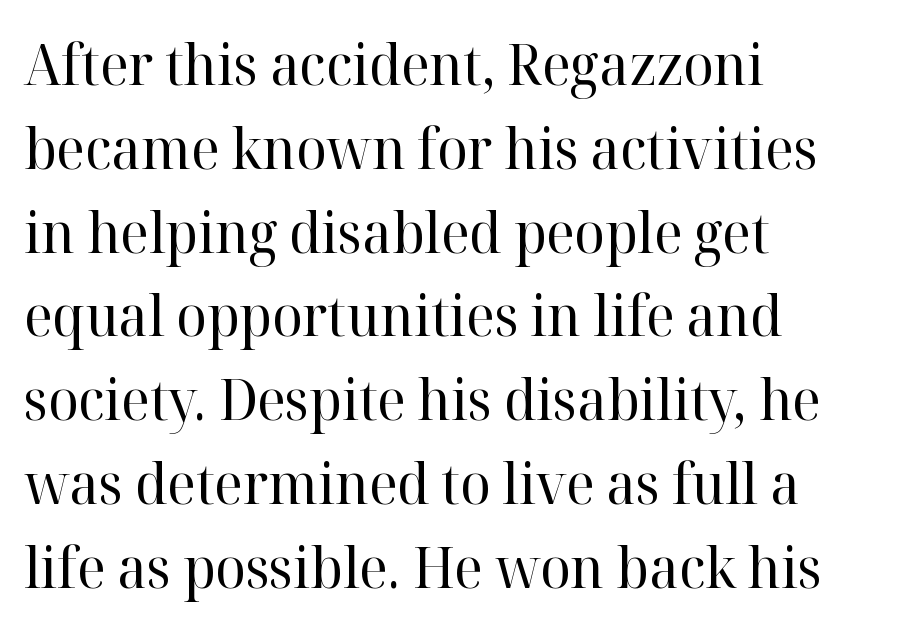
All the whitespace from short lines collects on the right. Default kerning and tracking; the words read as compact shapes. No word sits above an underline. Is this a heavy cut? Hardly; it is regular or lighter. Think of a printed novel: that variable character pitch is what you see here. The typography opts for an upright posture over an oblique one.
